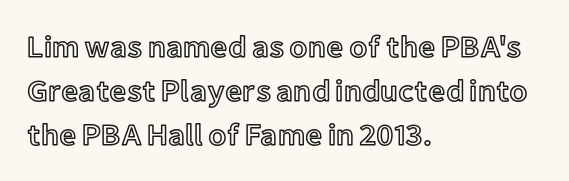
The image shows 30 px text type, upright; set left-aligned, normal line spacing (1.46x), normal letter spacing, not underlined; a medium x-height.
